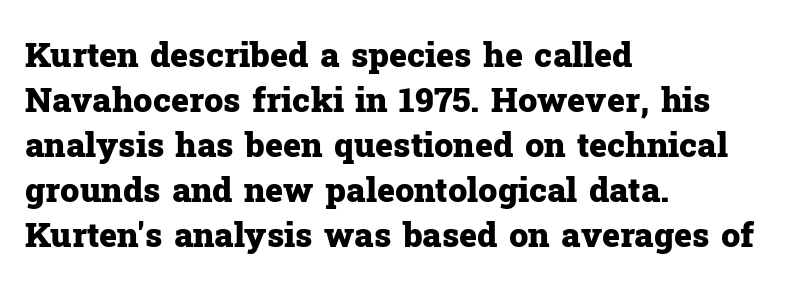
The image shows 34 px heavy serif type, upright; set left-aligned, normal line spacing (1.32x), normal letter spacing, not underlined; low stroke contrast and a medium x-height.
